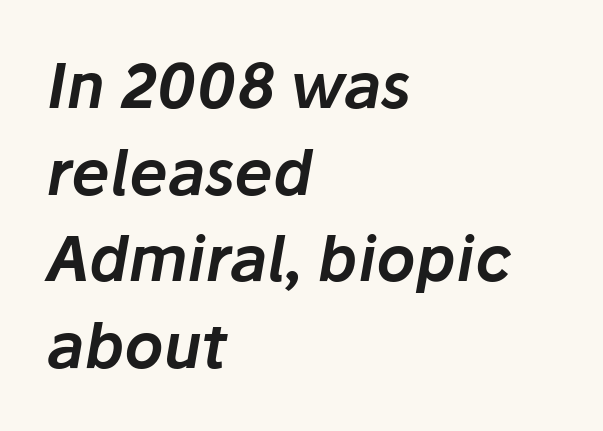
Here the designer chose a conventional face with non-uniform glyph widths. Line starts are locked; line ends wander. Just letters on the line, the space beneath them empty. The rows are spaced the way most documents space them.
